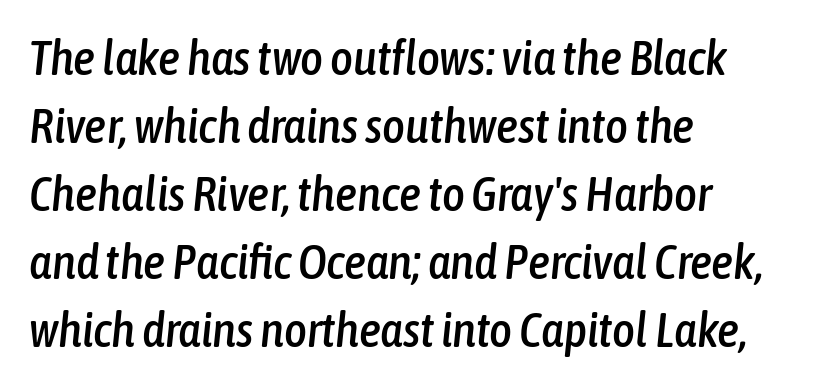
The paragraph shown leans on its left margin. Nobody drew a line under any word here. The face used here is rendered with its standard letterfit. A typesetter would call this proportional, since set widths differ per character. This sample keeps an unexceptional amount of space between lines. Quick note: italic.
